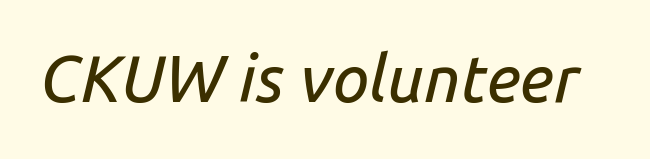
Q: Is the text italic (slanted)? A: Yes, it leans right by about 14 degrees.
Q: Is the text underlined? A: No.
Q: Is the spacing between letters normal or unusually wide? A: Normal.
Q: Width (condensed, normal, or wide)? A: Normal.
Q: Stroke contrast? A: Low.
Q: x-height? A: Medium.
Q: Monospaced? A: No.
